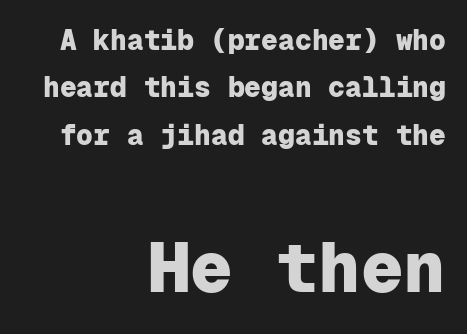
{"serif": "no", "italic": "no", "bold": "yes", "weight": "heavy", "width": "normal", "stroke_contrast": "low", "x_height": "medium", "monospaced": "yes", "underline": "no", "align": "right", "line_spacing": "normal", "line_spacing_ratio": 1.69, "letter_spacing": "normal", "letter_spacing_em": 0.0, "larger_block": "second", "size_ratio": 2.54, "glyph_px": 71}
